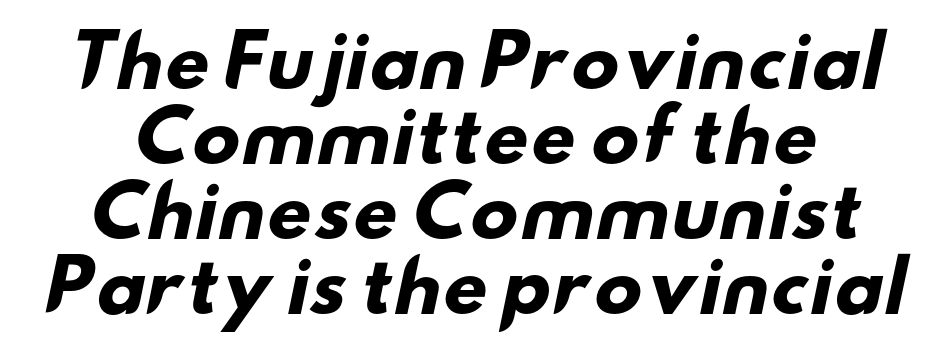
{"serif": "no", "bold": "yes", "weight": "heavy", "width": "wide", "stroke_contrast": "low", "x_height": "small", "monospaced": "no", "underline": "no", "line_spacing": "tight", "line_spacing_ratio": 1.07, "letter_spacing": "normal", "letter_spacing_em": 0.0, "glyph_px": 70}
